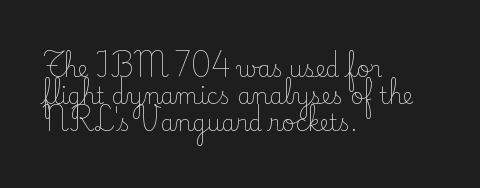
{"italic": "no", "bold": "no", "underline": "no", "align": "left", "line_spacing_ratio": 1.22, "letter_spacing": "normal", "letter_spacing_em": 0.0, "glyph_px": 22}
